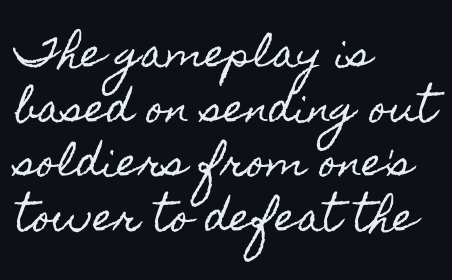
{"width": "condensed", "x_height": "small", "monospaced": "no", "underline": "no", "align": "left", "line_spacing": "normal", "line_spacing_ratio": 1.44, "letter_spacing": "normal", "letter_spacing_em": 0.0, "glyph_px": 38}
